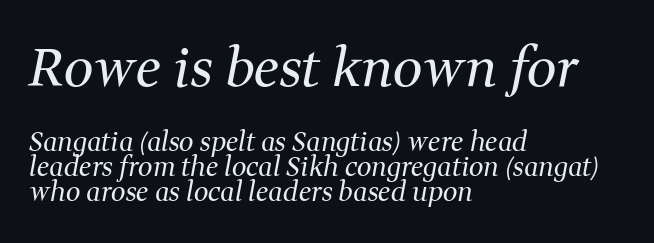
The image shows 53 px regular-weight serif type, italic (leaning right); set left-aligned, tight line spacing (0.97x), normal letter spacing, not underlined; the first (top) block is 2.04x larger; medium stroke contrast and a medium x-height.
